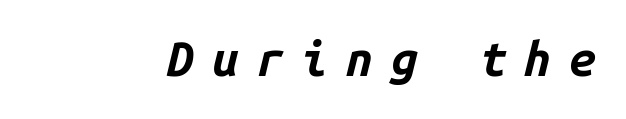
The image shows 48 px bold type, italic (leaning right), monospaced; set unusually wide letter spacing (+0.37 em), not underlined; low stroke contrast and a medium x-height.
